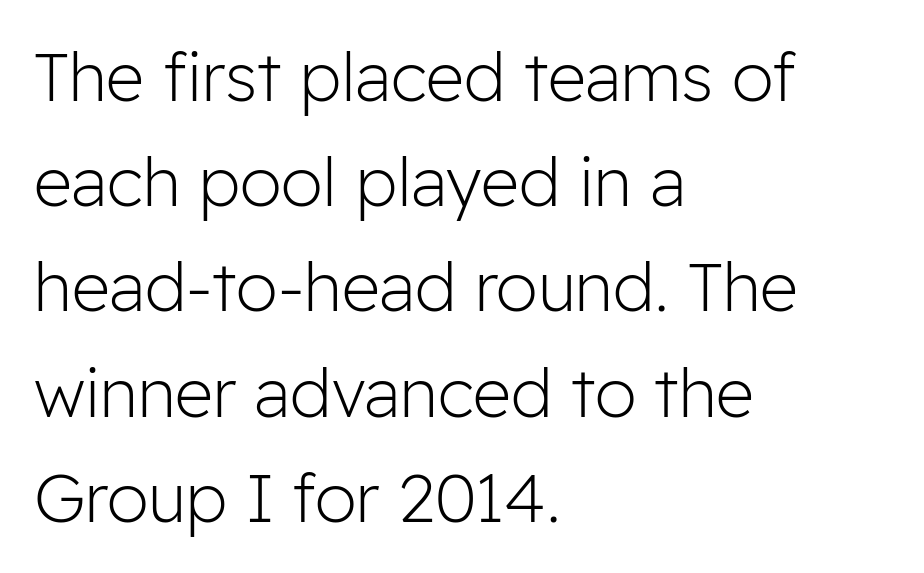
Q: Is the text bold? A: No.
Q: Is the text italic (slanted)? A: No, it is upright.
Q: Is the typeface a serif or a sans-serif typeface? A: Sans-serif.
Q: Is the text underlined? A: No.
Q: How is the paragraph aligned? A: Left-aligned.
Q: Is the spacing between letters normal or unusually wide? A: Normal.
Q: Is the spacing between lines tight, normal or loose? A: Normal.
Q: Width (condensed, normal, or wide)? A: Normal.
Q: Stroke contrast? A: Low.
Q: x-height? A: Medium.
Q: Monospaced? A: No.
